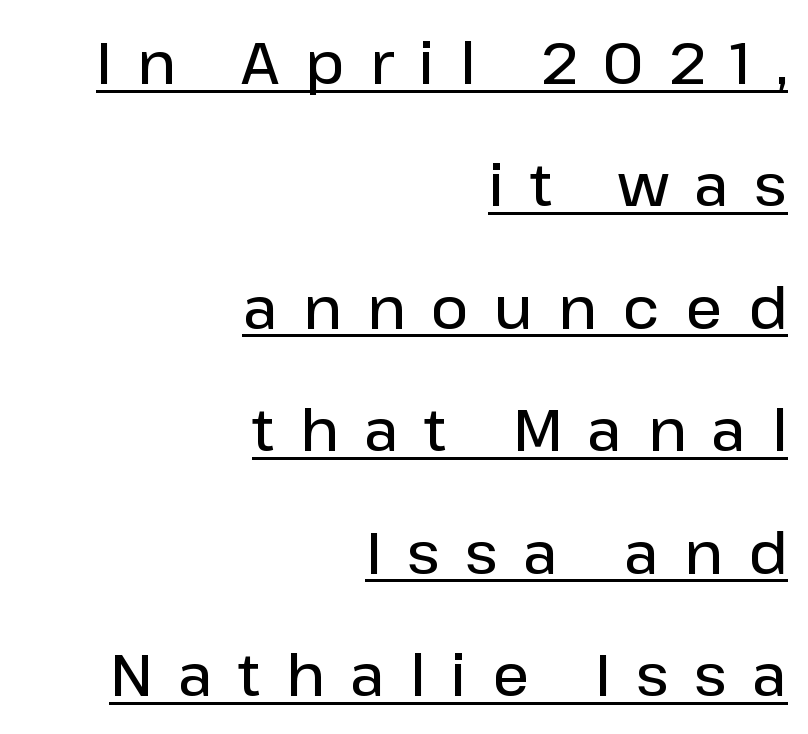
{"serif": "no", "italic": "no", "bold": "semi", "weight": "semibold", "width": "normal", "stroke_contrast": "low", "x_height": "medium", "monospaced": "no", "underline": "yes", "align": "right", "line_spacing": "loose", "line_spacing_ratio": 2.11, "letter_spacing": "wide", "letter_spacing_em": 0.44, "glyph_px": 58}
